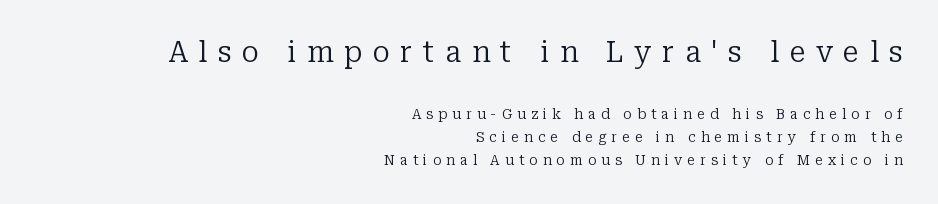
Q: Is the text bold? A: No.
Q: Is the text italic (slanted)? A: No, it is upright.
Q: Is the typeface a serif or a sans-serif typeface? A: Serif.
Q: Is the text underlined? A: No.
Q: How is the paragraph aligned? A: Right-aligned.
Q: Is the spacing between letters normal or unusually wide? A: Unusually wide.
Q: Is the spacing between lines tight, normal or loose? A: Normal.
Q: Which block of text is set in a larger size, the first (top) or the second (bottom)? A: The first (top) one.
Q: Width (condensed, normal, or wide)? A: Normal.
Q: Stroke contrast? A: Low.
Q: x-height? A: Medium.
Q: Monospaced? A: No.
